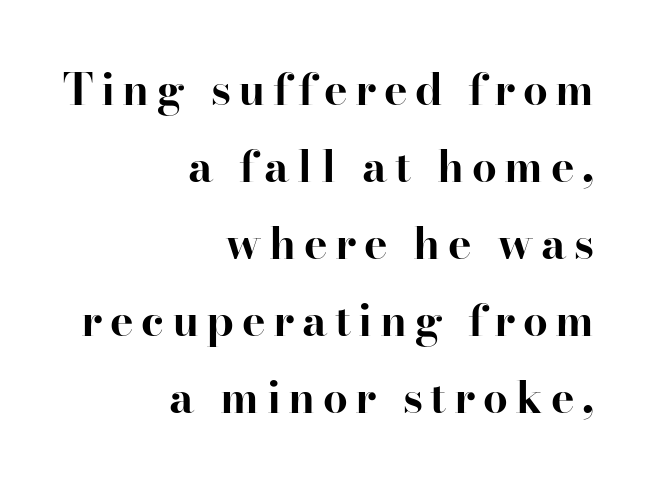
The image shows 44 px bold serif type, upright; set right-aligned, line spacing 1.75x, not underlined; high stroke contrast and a small x-height.
